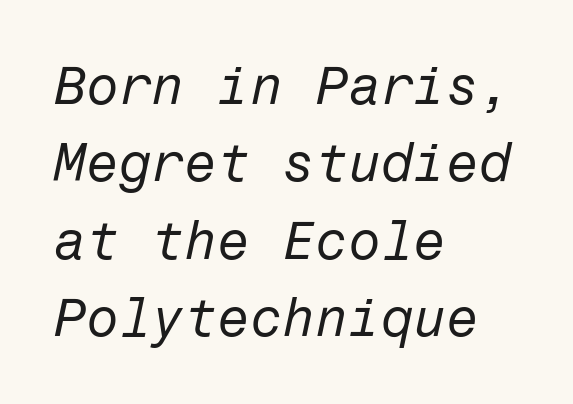
A clean baseline with only descenders dipping below it. The line texture is even and compact thanks to regular tracking. Which margin do the lines hug? The left one — the right edge is uneven. The passage shown leans; its letterforms are oblique. These glyphs show unthickened strokes, regular width or finer.
